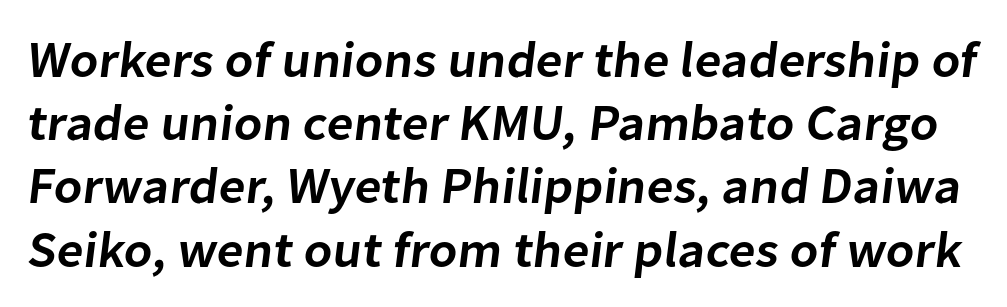
Q: Is the text bold? A: Semi-bold.
Q: Is the typeface a serif or a sans-serif typeface? A: Sans-serif.
Q: Is the text underlined? A: No.
Q: Is the spacing between letters normal or unusually wide? A: Normal.
Q: Width (condensed, normal, or wide)? A: Normal.
Q: Stroke contrast? A: Low.
Q: x-height? A: Medium.
Q: Monospaced? A: No.
